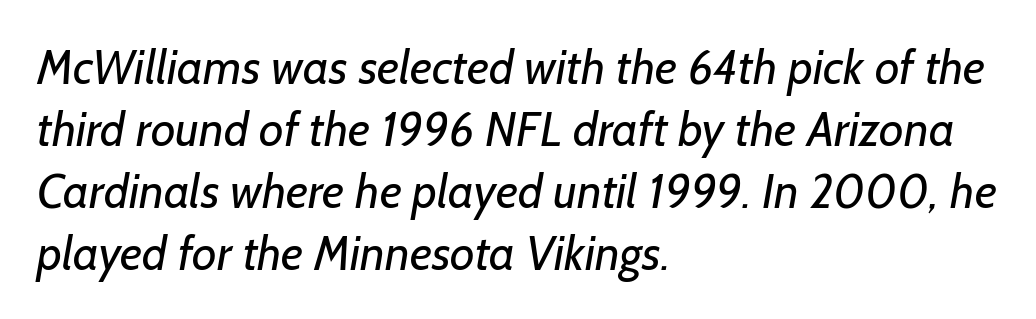
{"serif": "no", "bold": "no", "weight": "regular", "width": "normal", "stroke_contrast": "low", "x_height": "medium", "monospaced": "no", "underline": "no", "align": "left", "line_spacing": "normal", "line_spacing_ratio": 1.29, "letter_spacing": "normal", "letter_spacing_em": 0.0, "glyph_px": 48}
